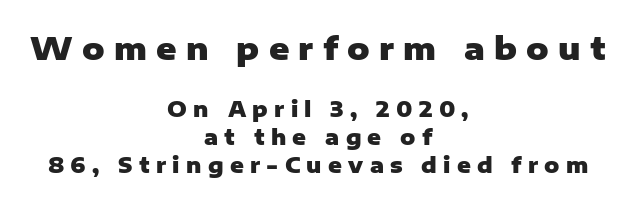
Q: Is the text bold? A: Yes.
Q: Is the text italic (slanted)? A: No, it is upright.
Q: Is the typeface a serif or a sans-serif typeface? A: Sans-serif.
Q: Is the text underlined? A: No.
Q: How is the paragraph aligned? A: Centered.
Q: Is the spacing between letters normal or unusually wide? A: Unusually wide.
Q: Is the spacing between lines tight, normal or loose? A: Normal.
Q: Which block of text is set in a larger size, the first (top) or the second (bottom)? A: The first (top) one.
Q: Width (condensed, normal, or wide)? A: Normal.
Q: Stroke contrast? A: Low.
Q: x-height? A: Medium.
Q: Monospaced? A: No.
